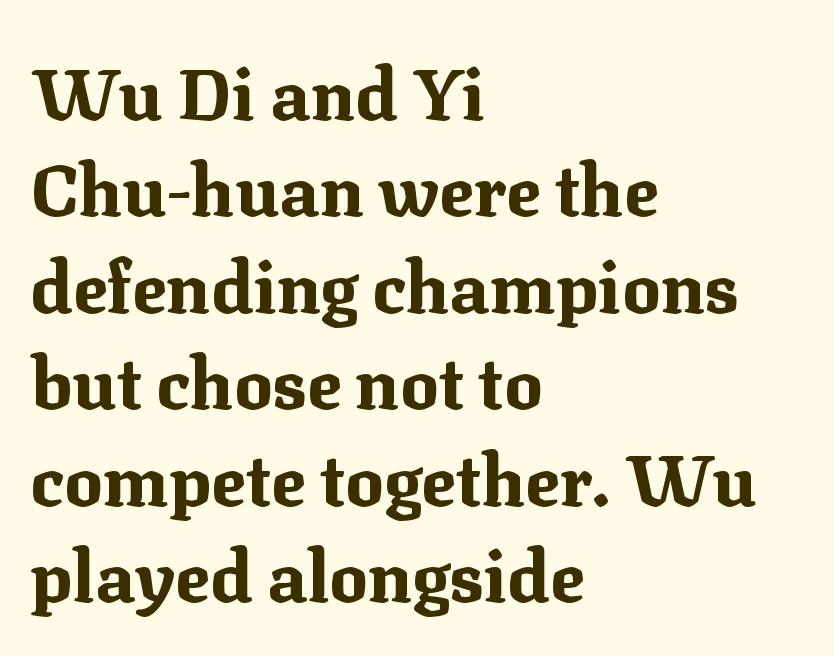
{"serif": "yes", "italic": "no", "bold": "yes", "weight": "bold", "width": "normal", "stroke_contrast": "medium", "x_height": "medium", "monospaced": "no", "underline": "no", "align": "left", "line_spacing": "normal", "line_spacing_ratio": 1.34, "letter_spacing": "normal", "letter_spacing_em": 0.0, "glyph_px": 72}
